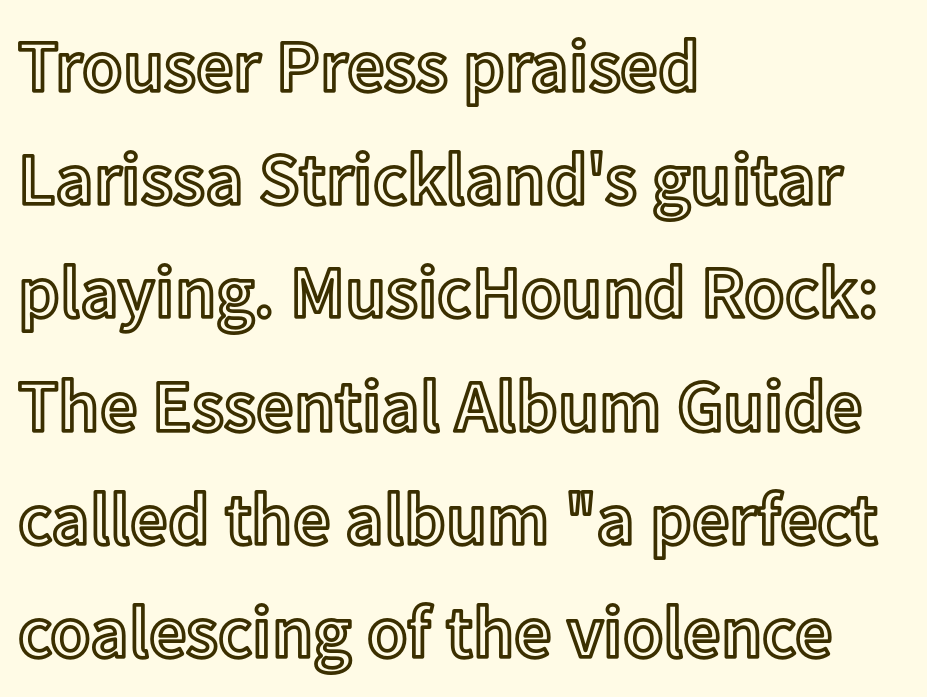
Q: Is the text italic (slanted)? A: No, it is upright.
Q: Is the text underlined? A: No.
Q: How is the paragraph aligned? A: Left-aligned.
Q: Is the spacing between letters normal or unusually wide? A: Normal.
Q: Is the spacing between lines tight, normal or loose? A: Normal.
Q: Width (condensed, normal, or wide)? A: Normal.
Q: x-height? A: Medium.
Q: Monospaced? A: No.
